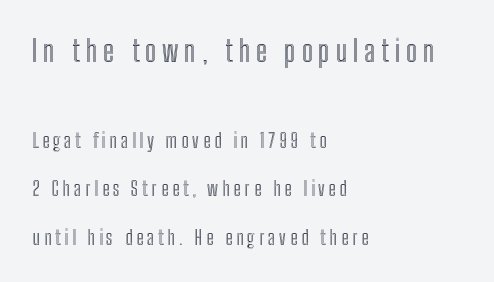
Q: Is the text italic (slanted)? A: No, it is upright.
Q: Is the text underlined? A: No.
Q: How is the paragraph aligned? A: Left-aligned.
Q: Is the spacing between lines tight, normal or loose? A: Loose.
Q: Which block of text is set in a larger size, the first (top) or the second (bottom)? A: The first (top) one.
Q: Width (condensed, normal, or wide)? A: Condensed.
Q: x-height? A: Medium.
Q: Monospaced? A: No.
